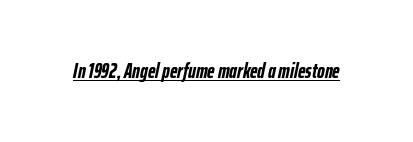
{"italic": "yes", "lean": "right", "slant_degrees": 12, "bold": "yes", "underline": "yes", "letter_spacing": "normal", "letter_spacing_em": 0.0, "glyph_px": 21}
